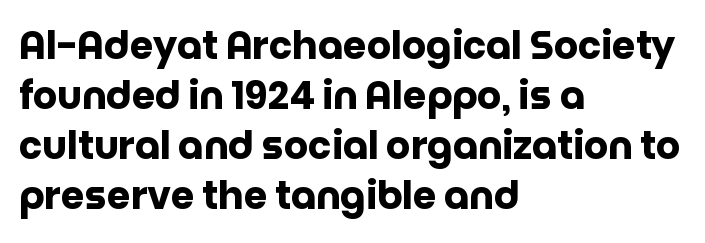
{"serif": "no", "italic": "no", "bold": "yes", "weight": "heavy", "width": "normal", "stroke_contrast": "low", "x_height": "large", "monospaced": "no", "underline": "no", "align": "left", "line_spacing": "normal", "line_spacing_ratio": 1.32, "letter_spacing": "normal", "letter_spacing_em": 0.0, "glyph_px": 38}
